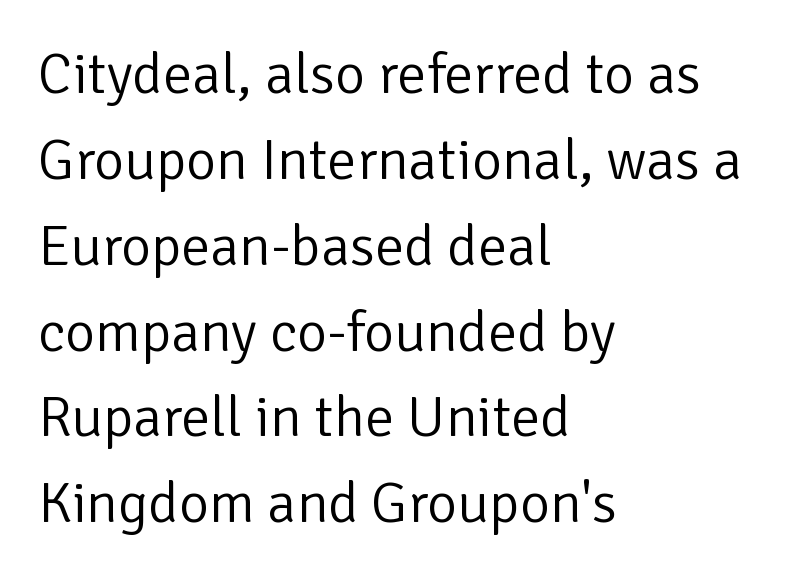
{"serif": "no", "italic": "no", "bold": "no", "weight": "light", "width": "normal", "stroke_contrast": "low", "x_height": "medium", "monospaced": "no", "underline": "no", "align": "left", "line_spacing": "normal", "line_spacing_ratio": 1.48, "letter_spacing": "normal", "letter_spacing_em": 0.0, "glyph_px": 58}
